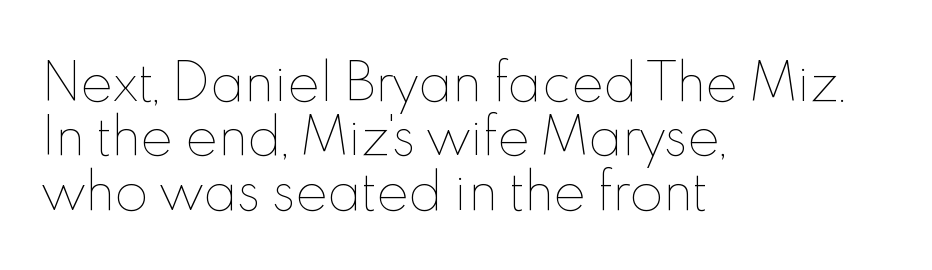
The image shows 49 px thin type, upright; set left-aligned, tight line spacing (1.11x), normal letter spacing, not underlined; a small x-height.
